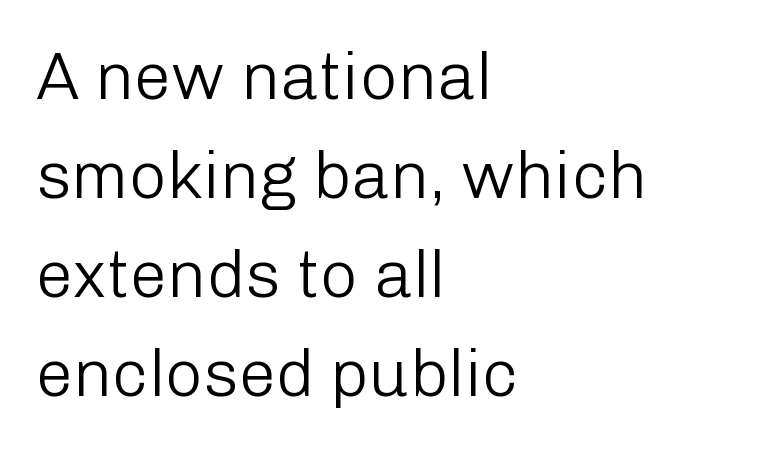
Spacing verdict: proportional, widths tailored to each character. If you drew a line through each stem, it would be perfectly vertical. Unlike a traditional serif, this face leaves its strokes unadorned. Students, note that the glyphs here touch the page at normal intervals.
